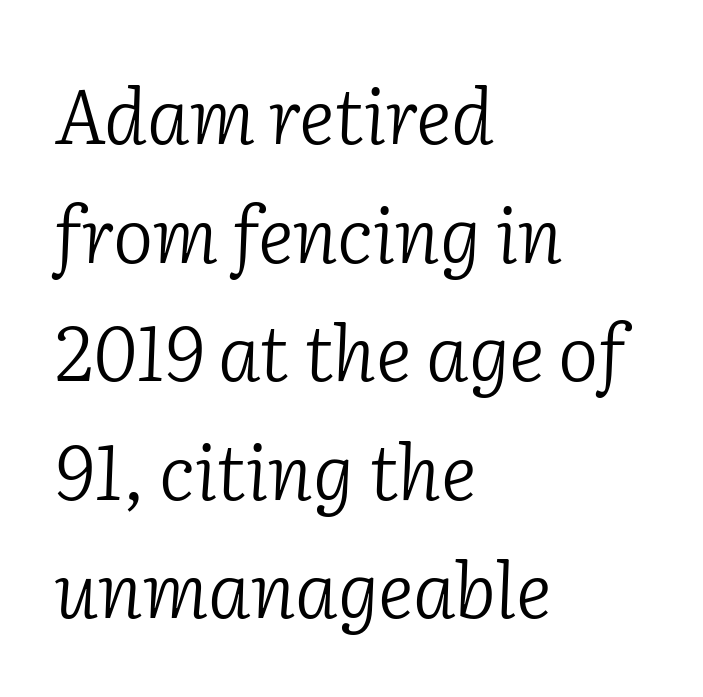
Line beginnings align vertically; line endings do not. Notice how the stems are inclined rather than vertical — that's the hallmark of italics. Letters rest on an invisible, unmarked baseline. Character widths vary here, with narrow letters taking less room than wide ones. Each word holds together tightly as a unit, with standard inter-letter gaps. Yep, those are serifs on the letters.
